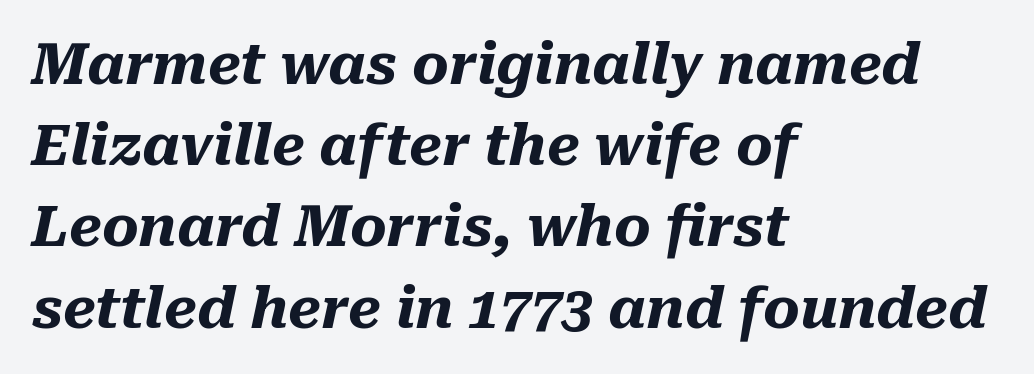
{"italic": "yes", "lean": "right", "slant_degrees": 10, "bold": "yes", "weight": "heavy", "width": "normal", "stroke_contrast": "medium", "x_height": "medium", "monospaced": "no", "underline": "no", "align": "left", "line_spacing": "normal", "line_spacing_ratio": 1.45, "letter_spacing": "normal", "letter_spacing_em": 0.0, "glyph_px": 56}
